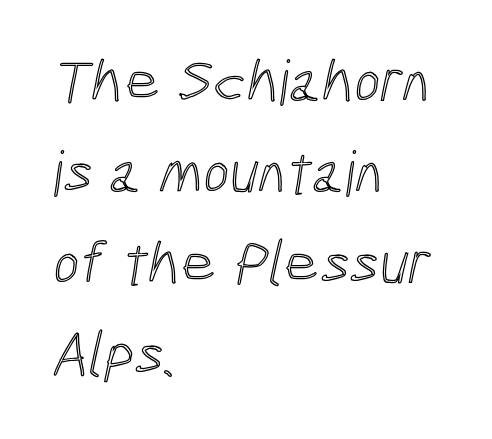
The image shows 62 px condensed type; set left-aligned, normal line spacing (1.47x), normal letter spacing, not underlined; a medium x-height.
